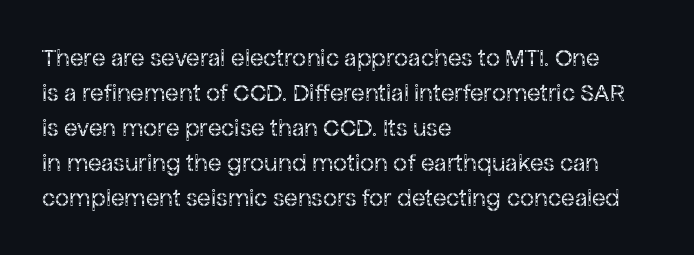
Nobody drew a line under any word here. The passage is arranged the way most books set body copy — flush left. Is the stroke heavy? The answer is a plain regular-or-lighter. Nobody touched the tracking dial on this one. A roman cut, with each character standing at attention. The space between consecutive lines is moderate.
